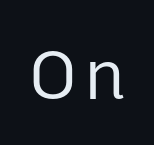
Q: Is the text bold? A: No.
Q: Is the text italic (slanted)? A: No, it is upright.
Q: Is the typeface a serif or a sans-serif typeface? A: Sans-serif.
Q: Is the text underlined? A: No.
Q: Width (condensed, normal, or wide)? A: Normal.
Q: Stroke contrast? A: Low.
Q: x-height? A: Medium.
Q: Monospaced? A: No.
